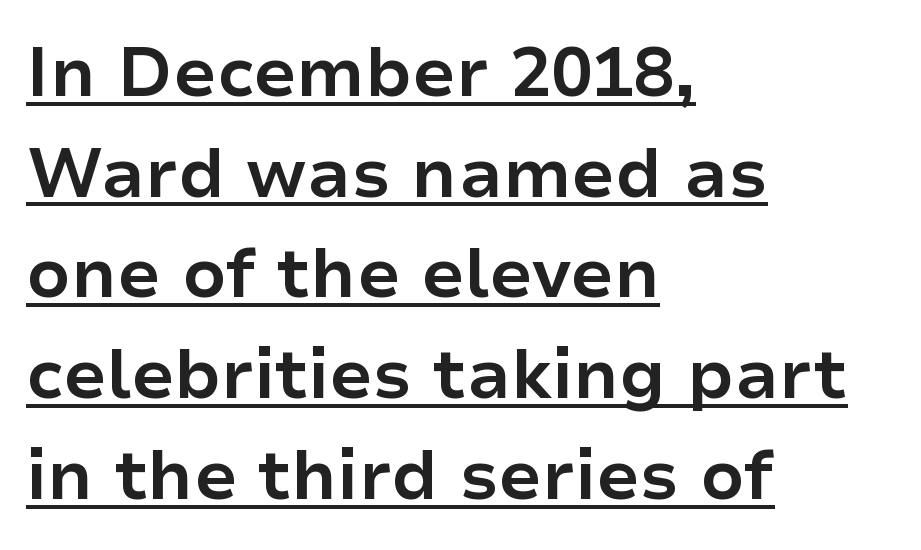
Is this a sans? Yes — the strokes have no serifs. In terms of weight, the rendering is a true, heavy bold. Nope, not italic — everything's standing straight. Like a heading marked for emphasis, these lines bear an underscore.
